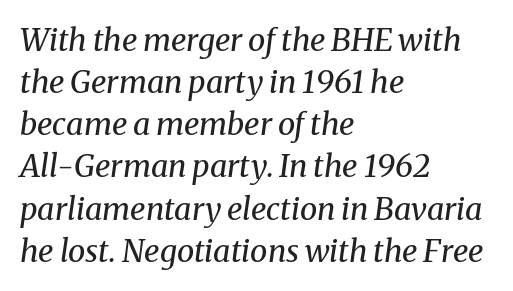
Q: Is the text bold? A: No.
Q: Is the text italic (slanted)? A: Yes, it leans right by about 8 degrees.
Q: Is the typeface a serif or a sans-serif typeface? A: Serif.
Q: Is the text underlined? A: No.
Q: How is the paragraph aligned? A: Left-aligned.
Q: Is the spacing between letters normal or unusually wide? A: Normal.
Q: Is the spacing between lines tight, normal or loose? A: Normal.
Q: Width (condensed, normal, or wide)? A: Normal.
Q: Stroke contrast? A: Medium.
Q: x-height? A: Medium.
Q: Monospaced? A: No.
